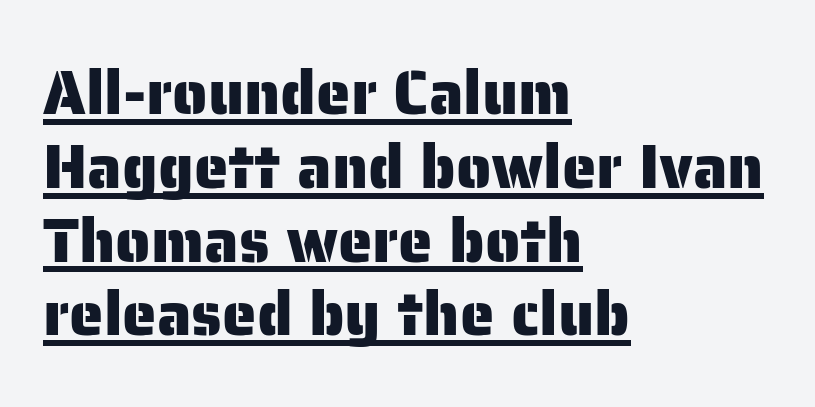
{"serif": "no", "italic": "no", "width": "normal", "stroke_contrast": "low", "x_height": "medium", "monospaced": "no", "underline": "yes", "align": "left", "line_spacing_ratio": 1.19, "letter_spacing": "normal", "letter_spacing_em": 0.0, "glyph_px": 62}
